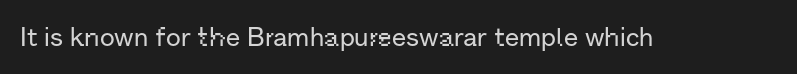
Is there any slant? The stems are plumb. Descenders are the only things crossing below the line. The line texture is even and compact thanks to regular tracking.
